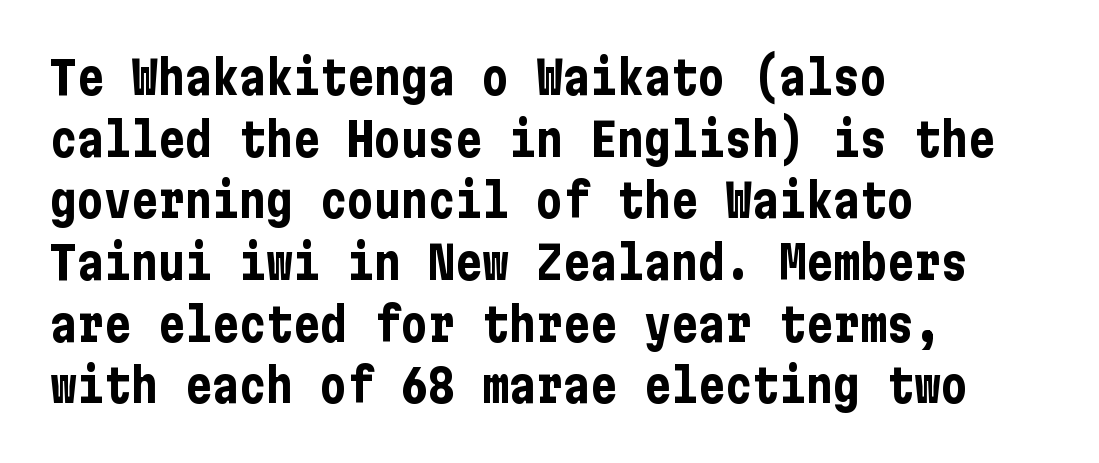
Check where the strokes stop: nothing finishes them off — pure sans. Line beginnings align vertically; line endings do not. Inter-character spacing is left at the font's built-in metrics. Unlike italic type, these characters show no tilt at all.
